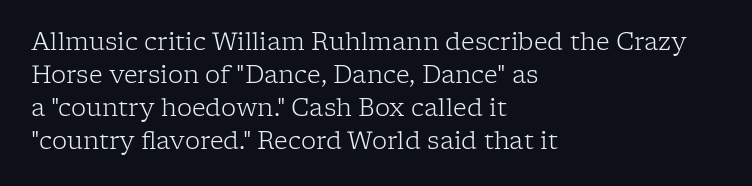
{"italic": "no", "bold": "no", "underline": "no", "align": "left", "line_spacing": "normal", "line_spacing_ratio": 1.37, "letter_spacing": "normal", "letter_spacing_em": 0.0, "glyph_px": 24}
